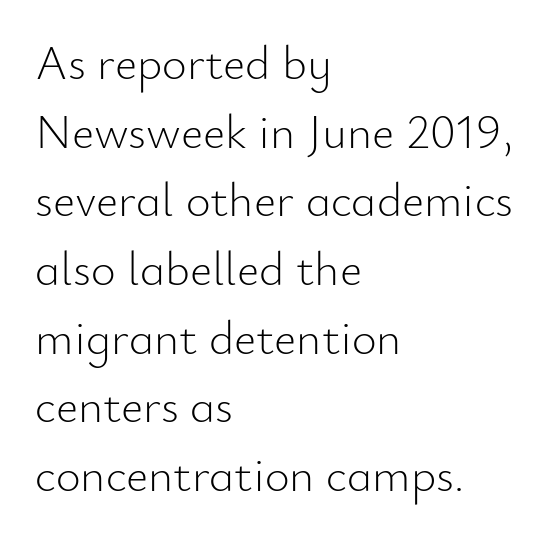
Q: Is the text bold? A: No.
Q: Is the text italic (slanted)? A: No, it is upright.
Q: Is the typeface a serif or a sans-serif typeface? A: Sans-serif.
Q: Is the text underlined? A: No.
Q: How is the paragraph aligned? A: Left-aligned.
Q: Is the spacing between letters normal or unusually wide? A: Normal.
Q: Is the spacing between lines tight, normal or loose? A: Normal.
Q: Width (condensed, normal, or wide)? A: Normal.
Q: Stroke contrast? A: Low.
Q: x-height? A: Small.
Q: Monospaced? A: No.
